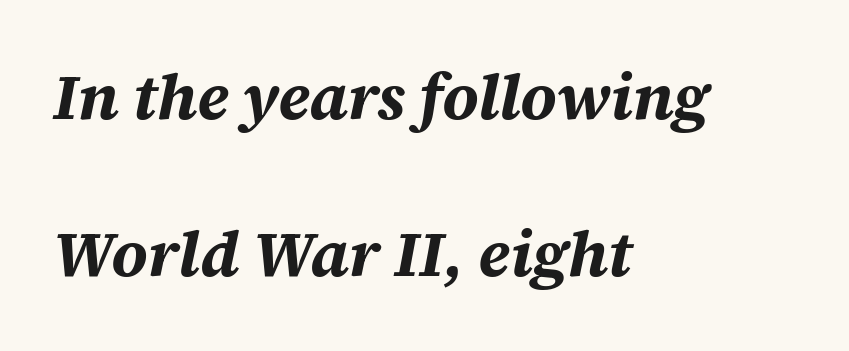
{"italic": "yes", "lean": "right", "slant_degrees": 12, "bold": "yes", "weight": "bold", "width": "normal", "stroke_contrast": "medium", "x_height": "large", "monospaced": "no", "underline": "no", "align": "left", "line_spacing": "loose", "line_spacing_ratio": 2.46, "letter_spacing": "normal", "letter_spacing_em": 0.0, "glyph_px": 64}
